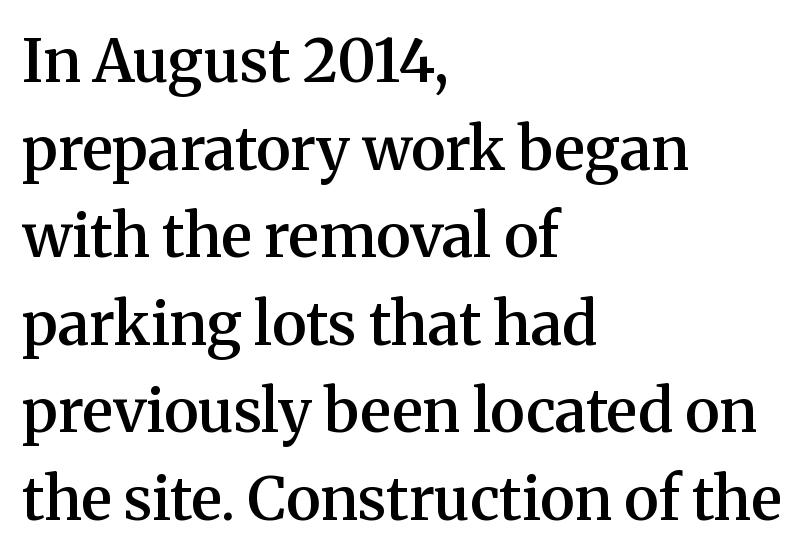
Q: Is the text bold? A: Semi-bold.
Q: Is the text italic (slanted)? A: No, it is upright.
Q: Is the typeface a serif or a sans-serif typeface? A: Serif.
Q: Is the text underlined? A: No.
Q: How is the paragraph aligned? A: Left-aligned.
Q: Is the spacing between letters normal or unusually wide? A: Normal.
Q: Is the spacing between lines tight, normal or loose? A: Normal.
Q: Width (condensed, normal, or wide)? A: Normal.
Q: Stroke contrast? A: Medium.
Q: x-height? A: Medium.
Q: Monospaced? A: No.
